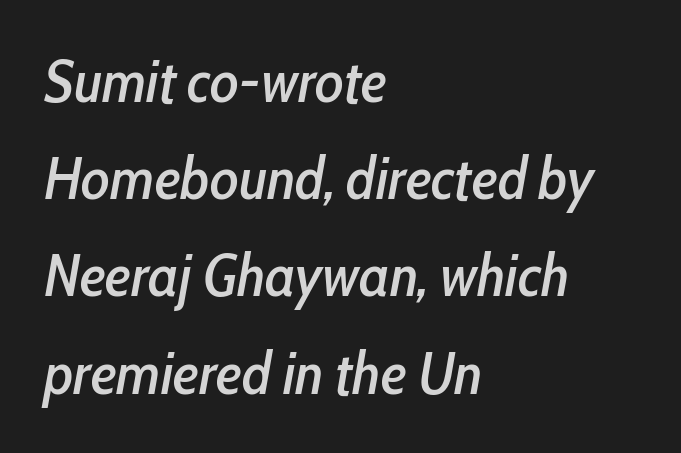
These lines are rendered in a variable-pitch font. The letterforms sit shoulder to shoulder at normal distance. Rendered with sloped, italic letterforms. Notice how descenders clear the ascenders below comfortably — that's standard leading.
